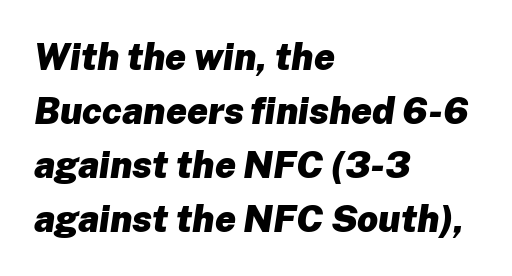
The image shows 37 px heavy type, italic (leaning right); set left-aligned, normal line spacing (1.46x), normal letter spacing, not underlined; low stroke contrast and a medium x-height.
